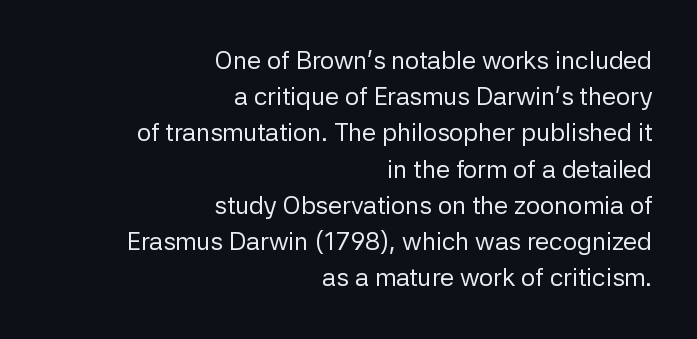
The image shows 25 px text type, upright; set right-aligned, normal line spacing (1.45x), normal letter spacing, not underlined.
